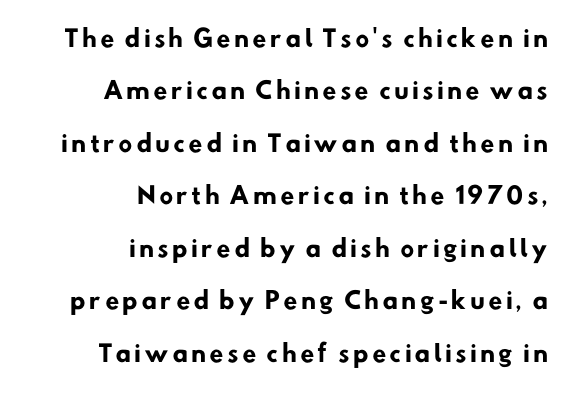
The leading is generous, giving the passage an open texture. Typesetter's note: full bold, strokes at maximum text heaviness. Unmarked baselines from the first word to the last. The text block is weighted toward the right margin, trailing off unevenly leftward.
